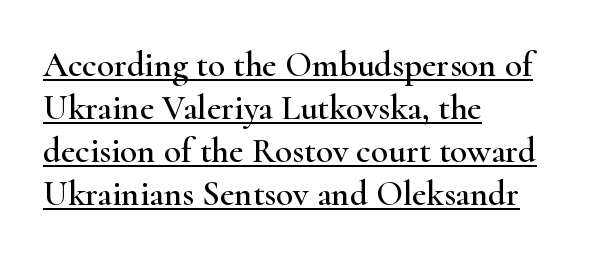
Q: Is the text italic (slanted)? A: No, it is upright.
Q: Is the typeface a serif or a sans-serif typeface? A: Serif.
Q: Is the text underlined? A: Yes.
Q: How is the paragraph aligned? A: Left-aligned.
Q: Is the spacing between letters normal or unusually wide? A: Normal.
Q: Width (condensed, normal, or wide)? A: Wide.
Q: Stroke contrast? A: High.
Q: x-height? A: Small.
Q: Monospaced? A: No.
